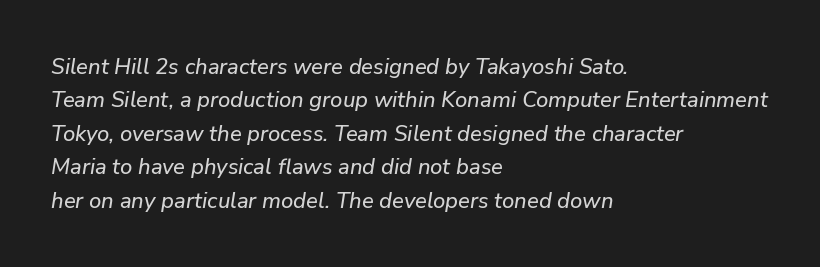
{"italic": "yes", "lean": "right", "slant_degrees": 9, "underline": "no", "align": "left", "line_spacing": "normal", "line_spacing_ratio": 1.52, "letter_spacing": "normal", "letter_spacing_em": 0.0, "glyph_px": 22}
